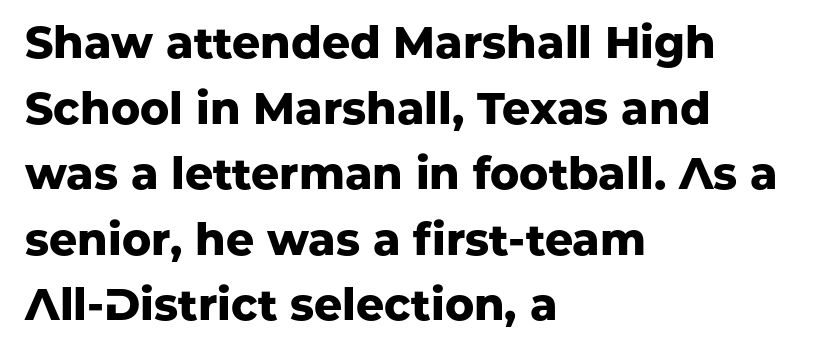
The image shows 44 px heavy sans-serif type, upright; set left-aligned, normal line spacing (1.49x), normal letter spacing, not underlined; low stroke contrast and a medium x-height.
